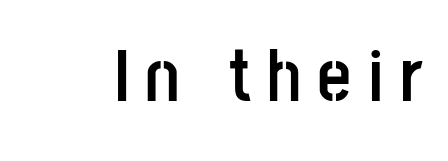
{"serif": "no", "italic": "no", "bold": "yes", "weight": "semibold", "width": "condensed", "stroke_contrast": "low", "x_height": "large", "monospaced": "no", "underline": "no", "letter_spacing": "wide", "letter_spacing_em": 0.22, "glyph_px": 74}
